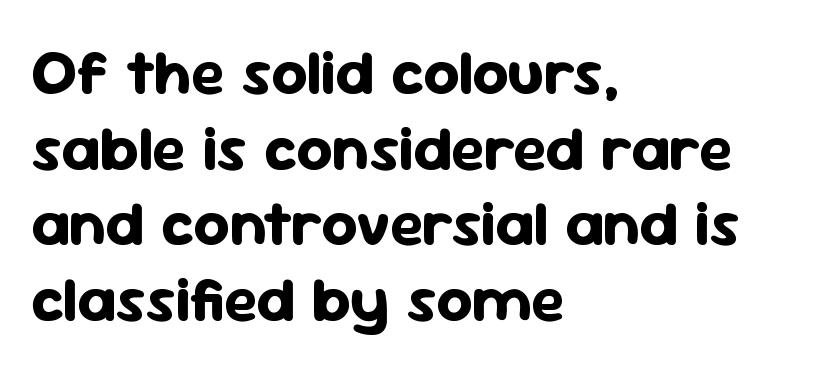
Q: Is the text bold? A: Yes.
Q: Is the text italic (slanted)? A: No, it is upright.
Q: Is the typeface a serif or a sans-serif typeface? A: Sans-serif.
Q: Is the text underlined? A: No.
Q: How is the paragraph aligned? A: Left-aligned.
Q: Is the spacing between letters normal or unusually wide? A: Normal.
Q: Width (condensed, normal, or wide)? A: Normal.
Q: Stroke contrast? A: Low.
Q: x-height? A: Medium.
Q: Monospaced? A: No.
